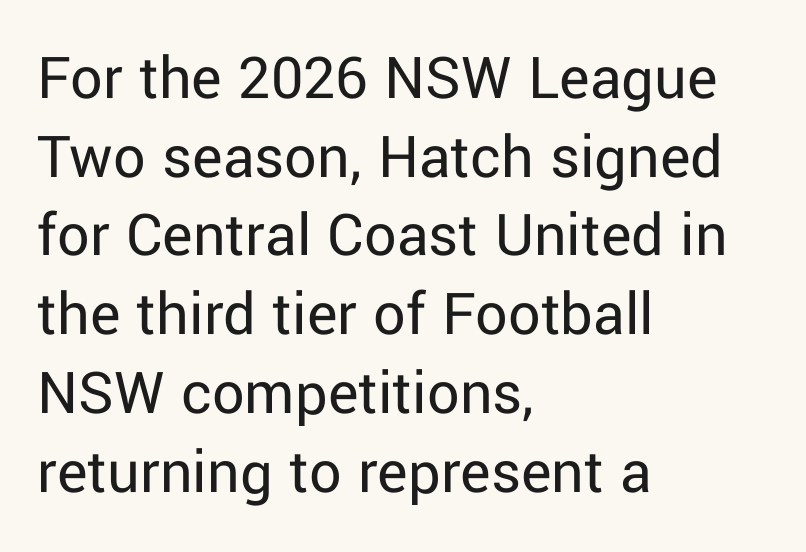
Caption: multi-line text, flush left, ragged right. There is no visible air inserted between adjacent glyphs. The space beneath each line is pristine and unruled. The font sits on the lighter half of the weight spectrum, regular included.
